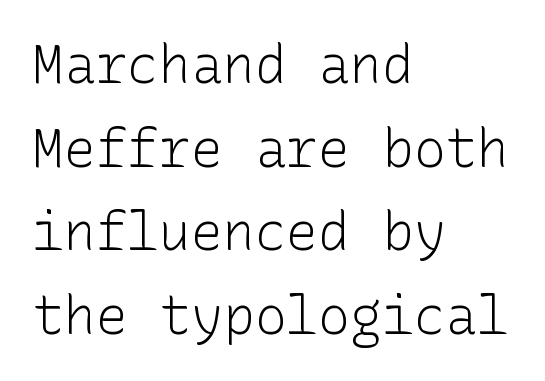
Examine the stroke ends and you'll find no serifs. Default kerning and tracking; the words read as compact shapes. Ascenders rise straight up at ninety degrees. Weight class: somewhere from thin through regular. Caption: multi-line text, flush left, ragged right. Is there much room between lines? A standard amount, neither cramped nor airy.
